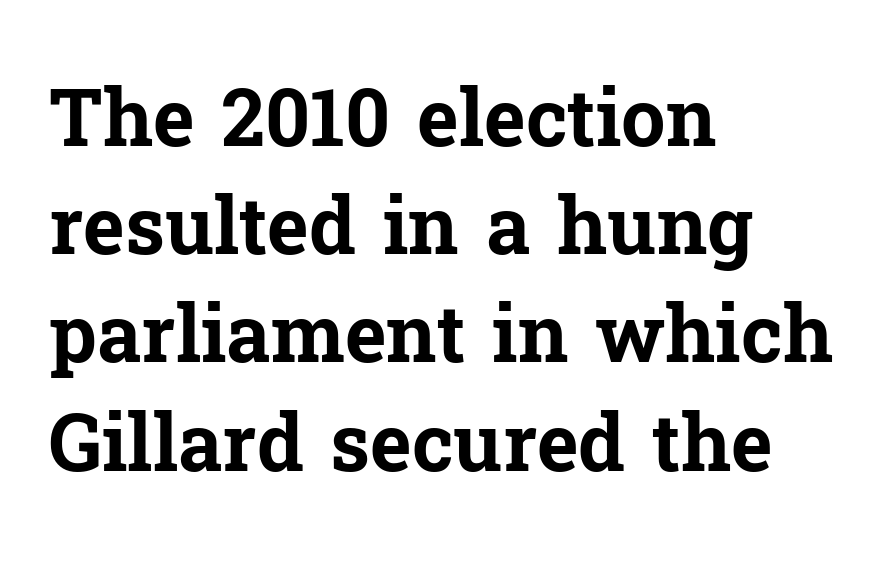
Rendered with straight, roman letterforms. Horizontal alignment here is leftward, the default for most running prose. The font family rendered here belongs to the serif group. The passage shown is typed in a proportional face where columns would drift. The face used here is rendered with its standard letterfit. Heft: maximum for text — a bold.
